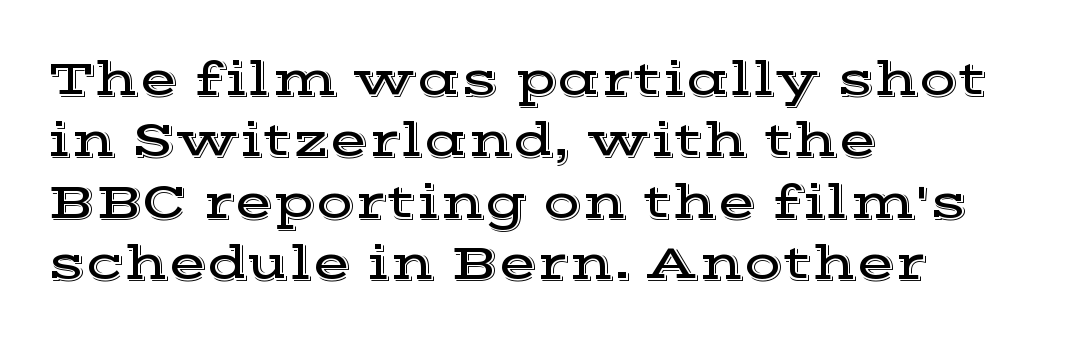
Leftover space on each line is placed entirely after the last word. Do the characters align in a grid? No, the font is proportional. The type is set solid horizontally, with unmodified tracking. Characters remain perfectly vertical along every line. The typeface chosen for these lines features serifs. Has an underline been added? It has not.
